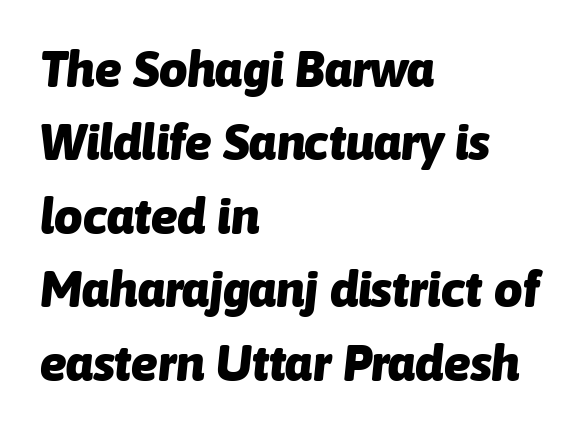
{"italic": "yes", "lean": "right", "slant_degrees": 6, "bold": "yes", "weight": "heavy", "width": "normal", "stroke_contrast": "low", "x_height": "medium", "monospaced": "no", "underline": "no", "align": "left", "line_spacing": "normal", "line_spacing_ratio": 1.47, "letter_spacing": "normal", "letter_spacing_em": 0.0, "glyph_px": 50}
